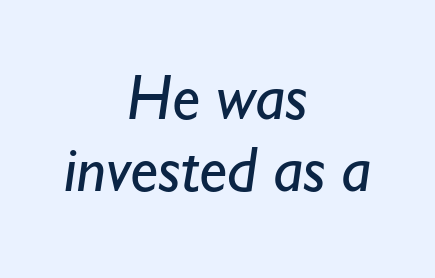
Q: Is the text bold? A: No.
Q: Is the typeface a serif or a sans-serif typeface? A: Sans-serif.
Q: Is the text underlined? A: No.
Q: How is the paragraph aligned? A: Centered.
Q: Is the spacing between letters normal or unusually wide? A: Normal.
Q: Is the spacing between lines tight, normal or loose? A: Tight.
Q: Width (condensed, normal, or wide)? A: Normal.
Q: Stroke contrast? A: Low.
Q: x-height? A: Small.
Q: Monospaced? A: No.
